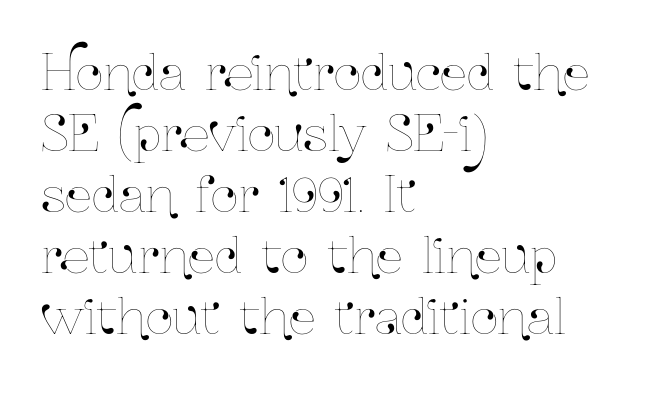
The image shows 48 px condensed type, upright; set left-aligned, normal line spacing (1.27x), normal letter spacing, not underlined; low stroke contrast and a medium x-height.
